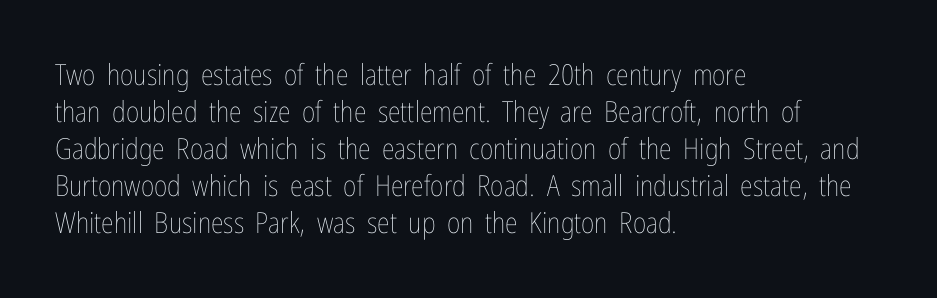
{"italic": "no", "bold": "no", "weight": "thin", "width": "condensed", "stroke_contrast": "low", "x_height": "medium", "monospaced": "no", "underline": "no", "align": "left", "line_spacing": "normal", "line_spacing_ratio": 1.28, "letter_spacing": "normal", "letter_spacing_em": 0.0, "glyph_px": 29}
